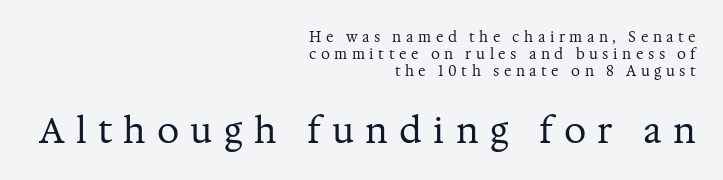
{"serif": "yes", "italic": "no", "bold": "no", "weight": "regular", "width": "normal", "stroke_contrast": "medium", "x_height": "medium", "monospaced": "no", "underline": "no", "align": "right", "line_spacing_ratio": 1.23, "letter_spacing": "wide", "letter_spacing_em": 0.32, "larger_block": "second", "size_ratio": 2.5, "glyph_px": 35}
